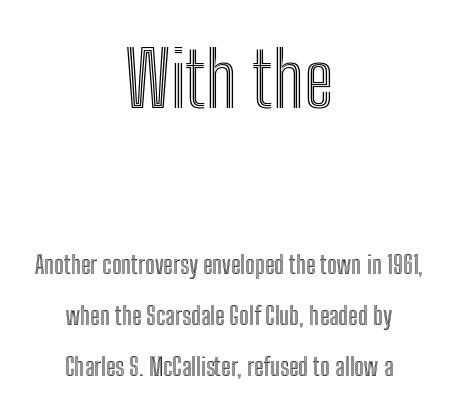
The image shows 76 px condensed type, upright; set centered, loose line spacing (2.04x), normal letter spacing, not underlined; the first (top) block is 3.04x larger; a medium x-height.
